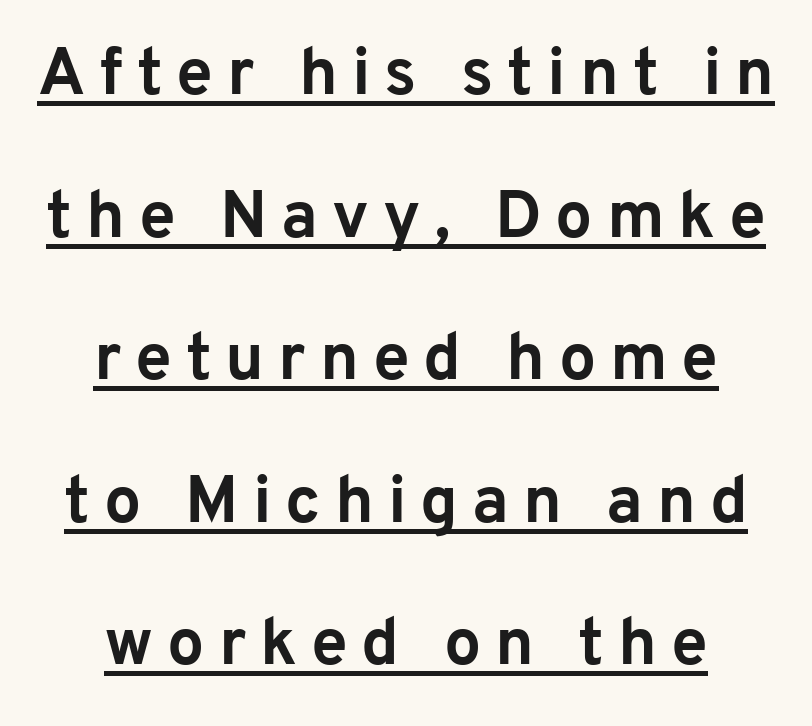
Q: Is the text bold? A: Yes.
Q: Is the text italic (slanted)? A: No, it is upright.
Q: Is the typeface a serif or a sans-serif typeface? A: Sans-serif.
Q: Is the text underlined? A: Yes.
Q: How is the paragraph aligned? A: Centered.
Q: Is the spacing between letters normal or unusually wide? A: Unusually wide.
Q: Is the spacing between lines tight, normal or loose? A: Loose.
Q: Width (condensed, normal, or wide)? A: Normal.
Q: Stroke contrast? A: Low.
Q: x-height? A: Medium.
Q: Monospaced? A: No.
